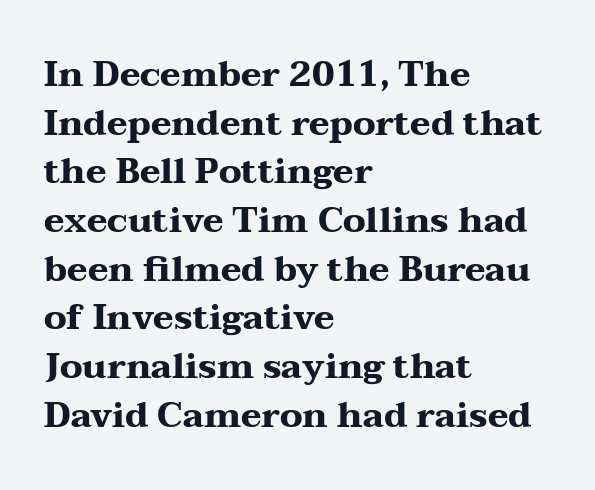
{"serif": "yes", "italic": "no", "bold": "yes", "weight": "heavy", "width": "wide", "stroke_contrast": "medium", "x_height": "medium", "monospaced": "no", "underline": "no", "align": "left", "line_spacing": "normal", "line_spacing_ratio": 1.39, "letter_spacing": "normal", "letter_spacing_em": 0.0, "glyph_px": 35}
